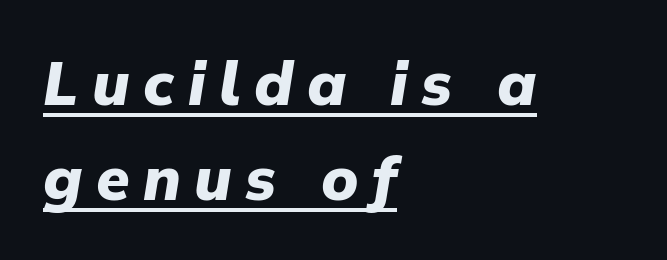
Q: Is the text bold? A: Yes.
Q: Is the text italic (slanted)? A: Yes, it leans right by about 9 degrees.
Q: Is the text underlined? A: Yes.
Q: How is the paragraph aligned? A: Left-aligned.
Q: Is the spacing between letters normal or unusually wide? A: Unusually wide.
Q: Is the spacing between lines tight, normal or loose? A: Normal.
Q: Width (condensed, normal, or wide)? A: Normal.
Q: Stroke contrast? A: Low.
Q: x-height? A: Medium.
Q: Monospaced? A: No.
